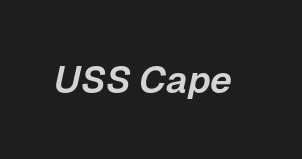
It's the slanting kind of type. Underlining? Definitely not there. Looks like regular typesetting: each glyph gets only the width it needs. Look at the tracking — it's just the regular setting, nothing added.
